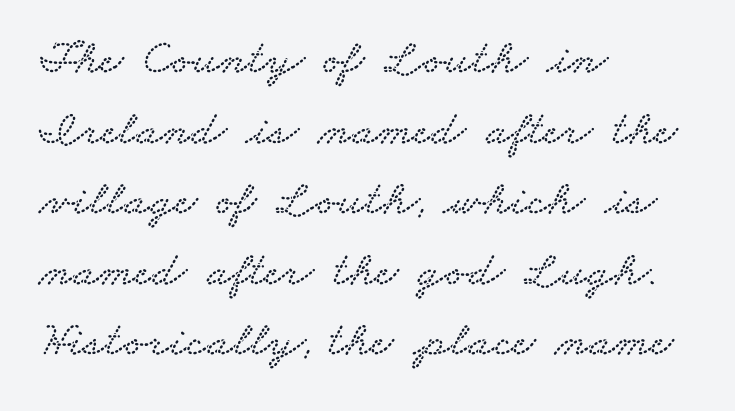
{"serif": "yes", "width": "wide", "stroke_contrast": "low", "x_height": "small", "monospaced": "no", "underline": "no", "align": "left", "line_spacing": "normal", "line_spacing_ratio": 1.44, "letter_spacing": "normal", "letter_spacing_em": 0.0, "glyph_px": 49}
